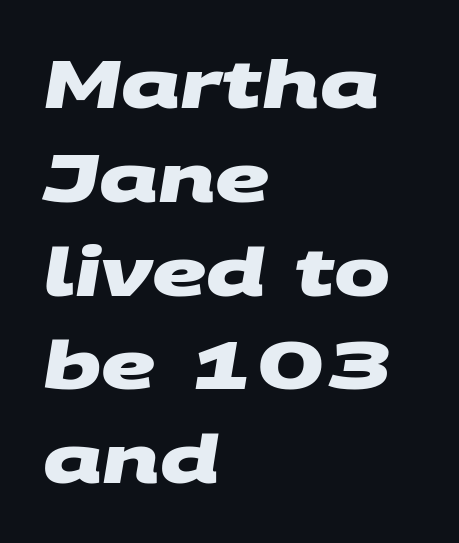
The lines sit at an ordinary, default distance from one another. Note: no serifs on the glyphs. No extra tracking has been applied to these lines. Look at the stroke-to-counter ratio: heavy, a bold.
